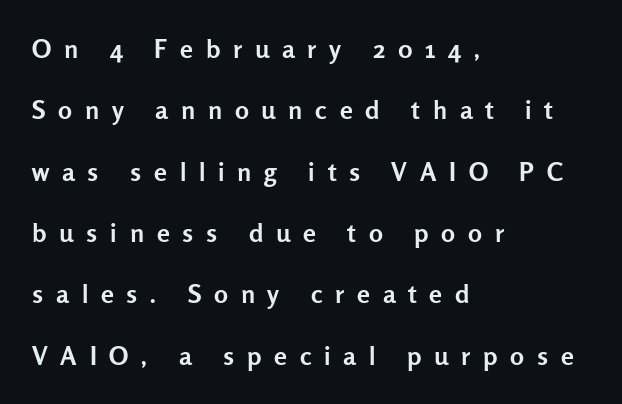
Q: Is the text bold? A: Yes.
Q: Is the text italic (slanted)? A: No, it is upright.
Q: Is the text underlined? A: No.
Q: How is the paragraph aligned? A: Left-aligned.
Q: Is the spacing between letters normal or unusually wide? A: Unusually wide.
Q: Is the spacing between lines tight, normal or loose? A: Loose.
